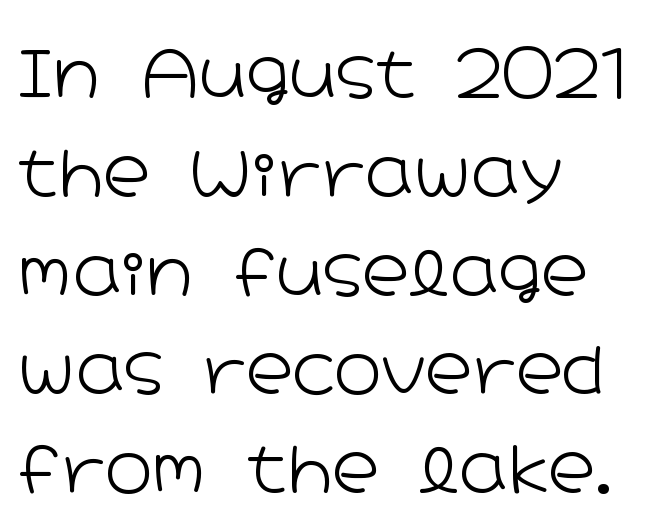
Q: Is the text bold? A: No.
Q: Is the text italic (slanted)? A: No, it is upright.
Q: Is the typeface a serif or a sans-serif typeface? A: Sans-serif.
Q: Is the text underlined? A: No.
Q: How is the paragraph aligned? A: Left-aligned.
Q: Is the spacing between letters normal or unusually wide? A: Normal.
Q: Is the spacing between lines tight, normal or loose? A: Normal.
Q: Width (condensed, normal, or wide)? A: Wide.
Q: Stroke contrast? A: Low.
Q: x-height? A: Medium.
Q: Monospaced? A: No.
